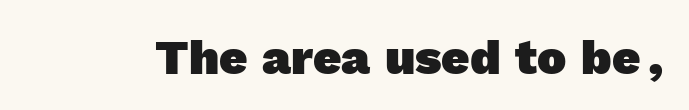
Q: Is the text bold? A: Yes.
Q: Is the typeface a serif or a sans-serif typeface? A: Sans-serif.
Q: Is the text underlined? A: No.
Q: Is the spacing between letters normal or unusually wide? A: Normal.
Q: Width (condensed, normal, or wide)? A: Normal.
Q: x-height? A: Medium.
Q: Monospaced? A: No.
